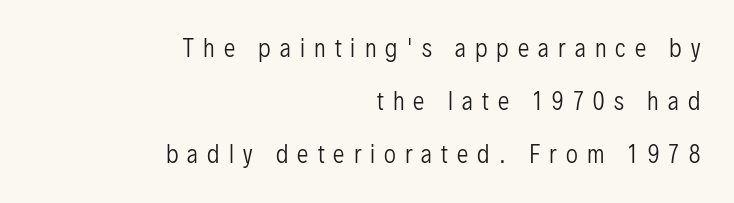
Q: Is the text bold? A: No.
Q: Is the text italic (slanted)? A: No, it is upright.
Q: Is the text underlined? A: No.
Q: How is the paragraph aligned? A: Right-aligned.
Q: Is the spacing between letters normal or unusually wide? A: Unusually wide.
Q: Is the spacing between lines tight, normal or loose? A: Loose.
